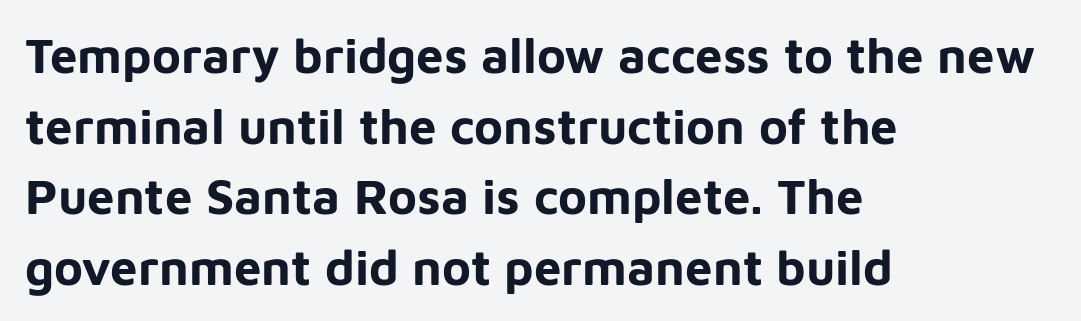
Set as a true bold cut, around the 700 mark. Serifs: no, the terminals of the letterforms are clean. Just letters on the line, the space beneath them empty. Quick note: interline space is typical. A student would call this left alignment; a typographer would say flush left, rag right. This sample uses plain, unmodified letter spacing.
